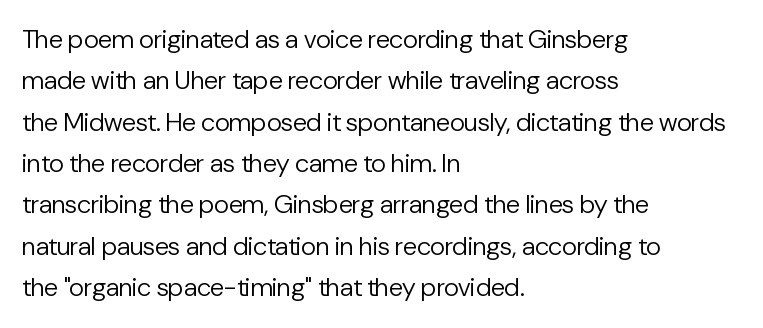
Q: Is the text bold? A: No.
Q: Is the text italic (slanted)? A: No, it is upright.
Q: Is the text underlined? A: No.
Q: How is the paragraph aligned? A: Left-aligned.
Q: Is the spacing between letters normal or unusually wide? A: Normal.
Q: Is the spacing between lines tight, normal or loose? A: Normal.
